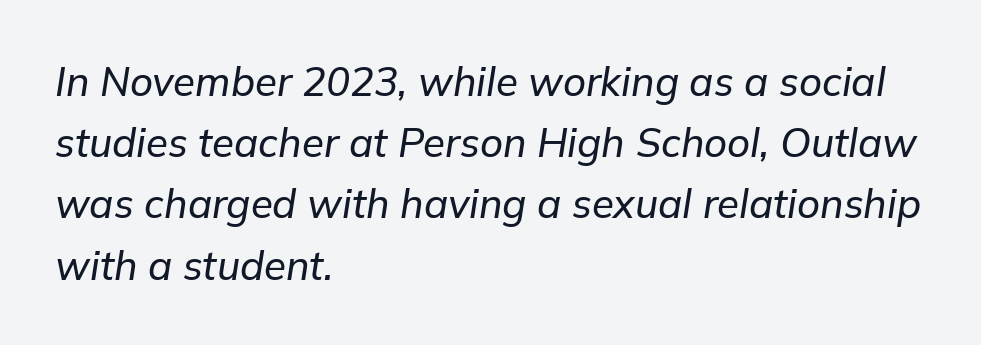
Q: Is the text italic (slanted)? A: Yes, it leans right by about 9 degrees.
Q: Is the text underlined? A: No.
Q: How is the paragraph aligned? A: Left-aligned.
Q: Is the spacing between letters normal or unusually wide? A: Normal.
Q: Is the spacing between lines tight, normal or loose? A: Normal.
Q: Width (condensed, normal, or wide)? A: Normal.
Q: Stroke contrast? A: Low.
Q: x-height? A: Medium.
Q: Monospaced? A: No.
